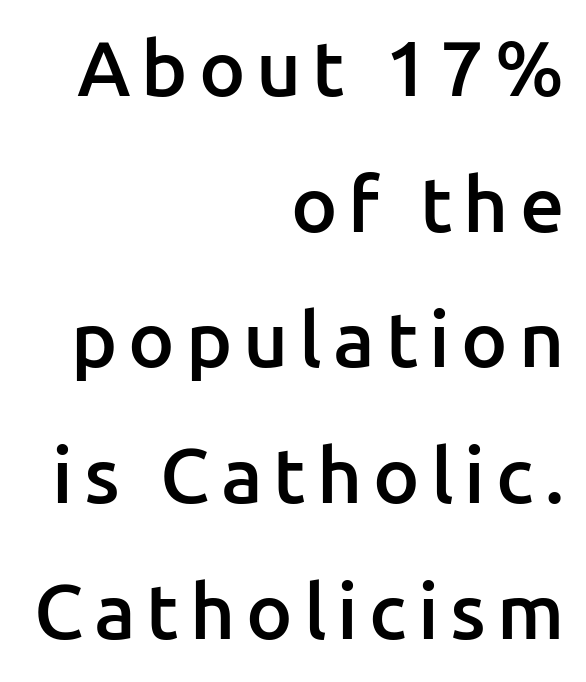
{"serif": "no", "italic": "no", "bold": "semi", "weight": "semibold", "width": "normal", "stroke_contrast": "low", "x_height": "medium", "monospaced": "no", "underline": "no", "align": "right", "line_spacing_ratio": 1.74, "glyph_px": 78}
